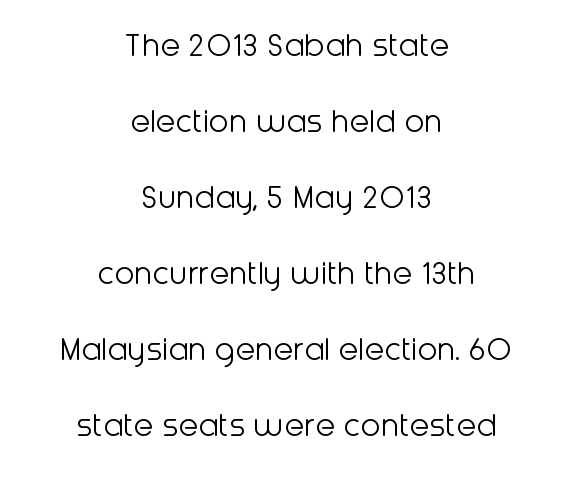
Q: Is the text bold? A: No.
Q: Is the text italic (slanted)? A: No, it is upright.
Q: Is the typeface a serif or a sans-serif typeface? A: Sans-serif.
Q: Is the text underlined? A: No.
Q: How is the paragraph aligned? A: Centered.
Q: Is the spacing between letters normal or unusually wide? A: Normal.
Q: Is the spacing between lines tight, normal or loose? A: Loose.
Q: Width (condensed, normal, or wide)? A: Normal.
Q: Stroke contrast? A: Low.
Q: x-height? A: Medium.
Q: Monospaced? A: No.
